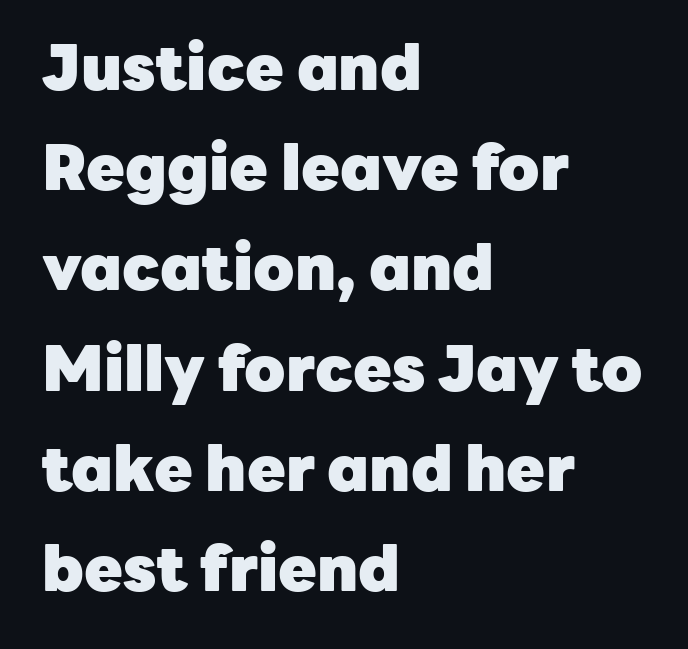
Notice how the passage keeps a crisp vertical edge on the left only. Just letters on the line, the space beneath them empty. The designer went with a sans here, leaving each stem footless. Regular leading.
